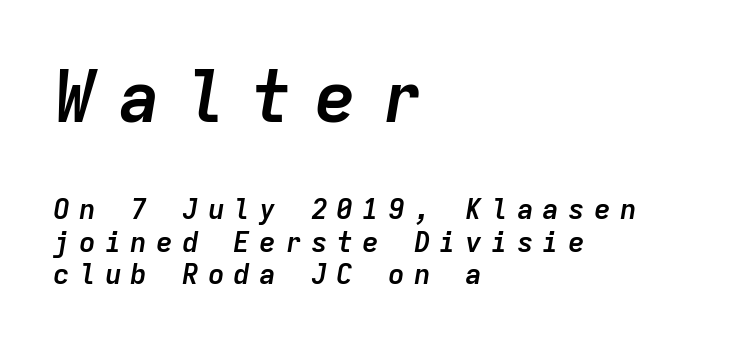
{"italic": "yes", "lean": "right", "slant_degrees": 9, "bold": "yes", "weight": "semibold", "width": "normal", "stroke_contrast": "low", "x_height": "medium", "monospaced": "yes", "underline": "no", "align": "left", "line_spacing": "tight", "line_spacing_ratio": 1.15, "letter_spacing": "wide", "letter_spacing_em": 0.32, "larger_block": "first", "size_ratio": 2.54, "glyph_px": 71}
